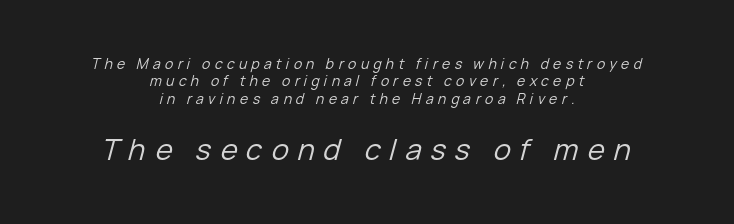
{"italic": "yes", "lean": "right", "slant_degrees": 15, "bold": "no", "weight": "regular", "width": "normal", "stroke_contrast": "low", "x_height": "medium", "monospaced": "no", "underline": "no", "align": "center", "line_spacing_ratio": 1.24, "letter_spacing": "wide", "letter_spacing_em": 0.31, "larger_block": "second", "size_ratio": 2.07, "glyph_px": 29}
